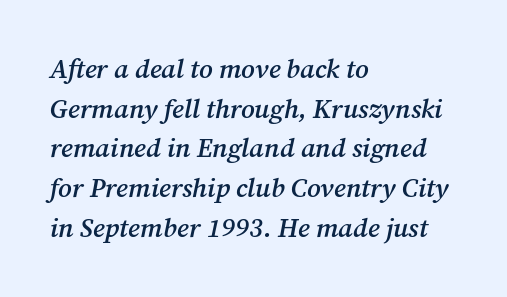
{"italic": "yes", "lean": "right", "slant_degrees": 12, "bold": "semi", "underline": "no", "align": "left", "line_spacing": "normal", "line_spacing_ratio": 1.47, "letter_spacing": "normal", "letter_spacing_em": 0.0, "glyph_px": 27}
